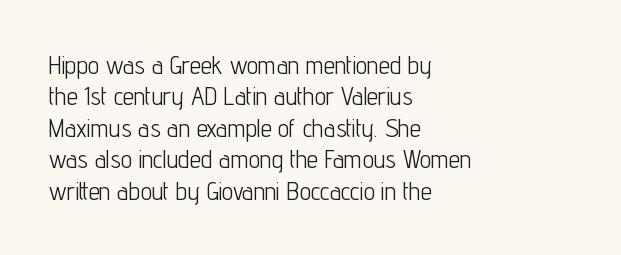
Q: Is the text bold? A: No.
Q: Is the text italic (slanted)? A: No, it is upright.
Q: Is the text underlined? A: No.
Q: How is the paragraph aligned? A: Left-aligned.
Q: Is the spacing between letters normal or unusually wide? A: Normal.
Q: Is the spacing between lines tight, normal or loose? A: Normal.
